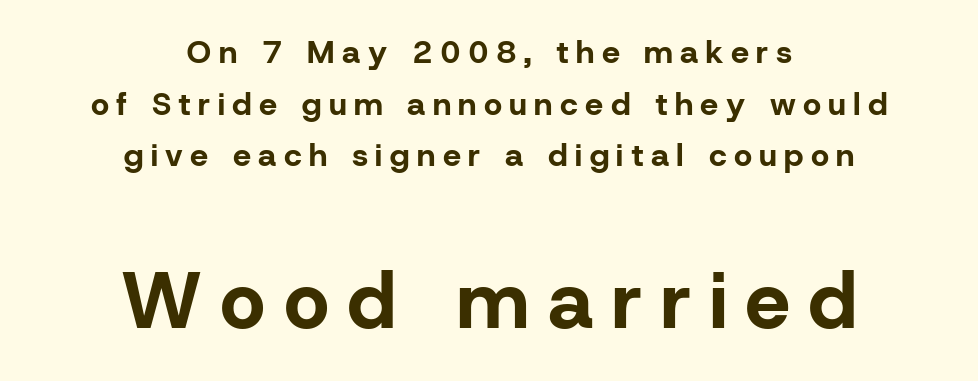
The typography opts for an upright posture over an oblique one. Looks like regular typesetting: each glyph gets only the width it needs. A full-strength bold gives these letters their thick strokes. Scale increases going downward across the two blocks.
